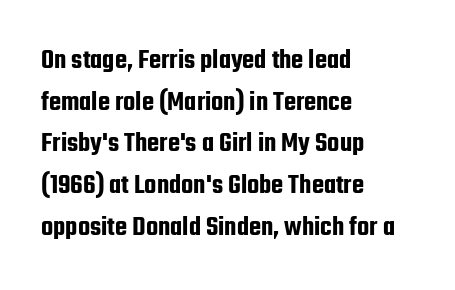
Q: Is the text italic (slanted)? A: No, it is upright.
Q: Is the typeface a serif or a sans-serif typeface? A: Sans-serif.
Q: Is the text underlined? A: No.
Q: How is the paragraph aligned? A: Left-aligned.
Q: Is the spacing between letters normal or unusually wide? A: Normal.
Q: Is the spacing between lines tight, normal or loose? A: Normal.
Q: Width (condensed, normal, or wide)? A: Condensed.
Q: Stroke contrast? A: Low.
Q: x-height? A: Medium.
Q: Monospaced? A: No.
